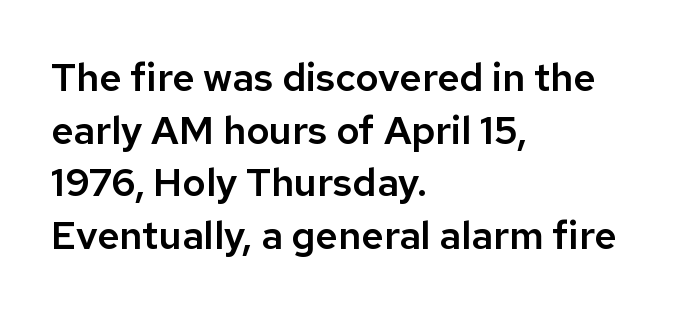
The image shows 39 px sans-serif type, upright; set left-aligned, normal line spacing (1.35x), normal letter spacing, not underlined; low stroke contrast and a medium x-height.
